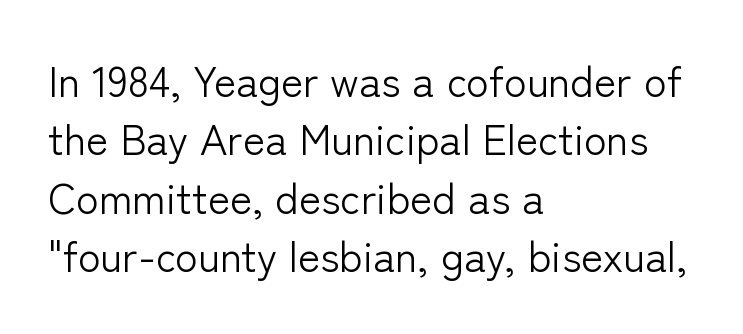
Compared with typical paragraphs, the rows here are spaced about the same. Has an underline been added? It has not. Unlike italic type, these characters show no tilt at all. Nothing unusual about the tracking: characters are spaced as the font intends.
